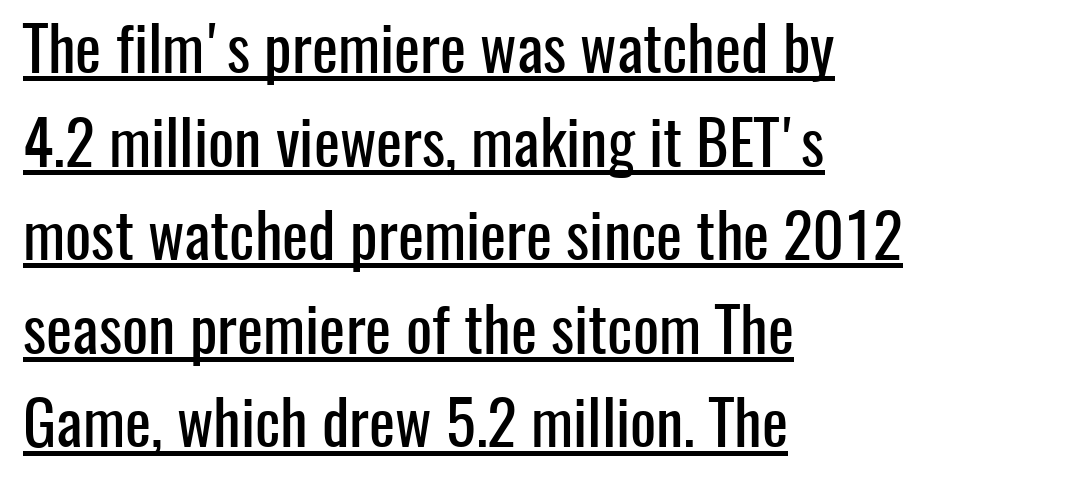
{"serif": "no", "italic": "no", "width": "condensed", "stroke_contrast": "low", "x_height": "medium", "monospaced": "no", "underline": "yes", "align": "left", "line_spacing": "normal", "line_spacing_ratio": 1.51, "letter_spacing": "normal", "letter_spacing_em": 0.0, "glyph_px": 62}
